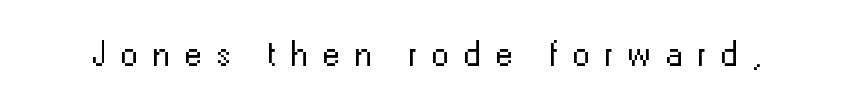
The image shows 35 px regular-weight sans-serif type, upright; set unusually wide letter spacing (+0.41 em), not underlined; low stroke contrast and a medium x-height.
